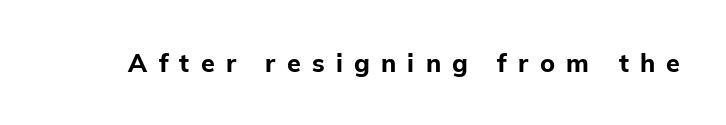
The image shows 25 px bold type, upright; set unusually wide letter spacing (+0.45 em), not underlined.
